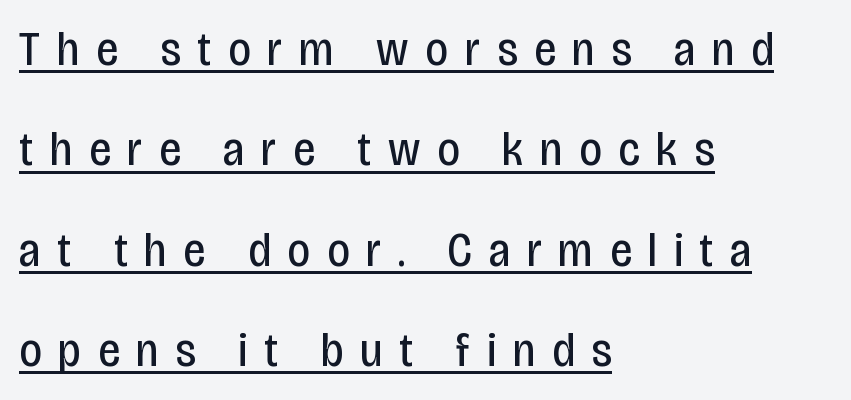
Q: Is the text bold? A: No.
Q: Is the text italic (slanted)? A: No, it is upright.
Q: Is the typeface a serif or a sans-serif typeface? A: Sans-serif.
Q: Is the text underlined? A: Yes.
Q: How is the paragraph aligned? A: Left-aligned.
Q: Is the spacing between letters normal or unusually wide? A: Unusually wide.
Q: Is the spacing between lines tight, normal or loose? A: Loose.
Q: Width (condensed, normal, or wide)? A: Condensed.
Q: Stroke contrast? A: Low.
Q: x-height? A: Large.
Q: Monospaced? A: No.
